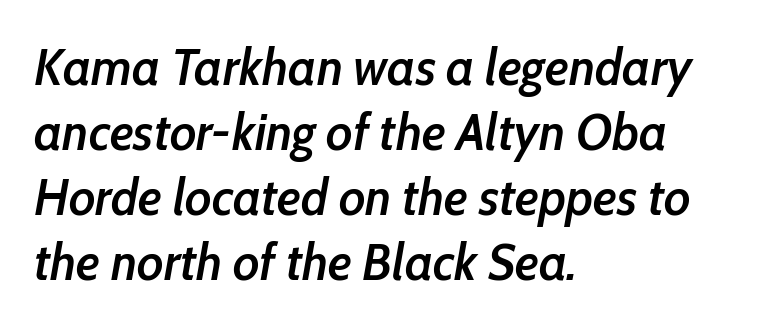
{"italic": "yes", "lean": "right", "slant_degrees": 10, "bold": "semi", "weight": "semibold", "width": "condensed", "stroke_contrast": "low", "x_height": "medium", "monospaced": "no", "underline": "no", "align": "left", "line_spacing": "normal", "line_spacing_ratio": 1.25, "letter_spacing": "normal", "letter_spacing_em": 0.0, "glyph_px": 52}
